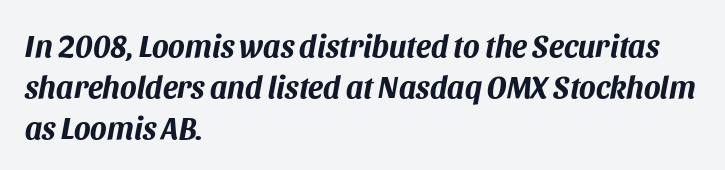
The image shows 31 px bold type, italic (leaning right); set left-aligned, normal line spacing (1.32x), normal letter spacing, not underlined; medium stroke contrast and a large x-height.
